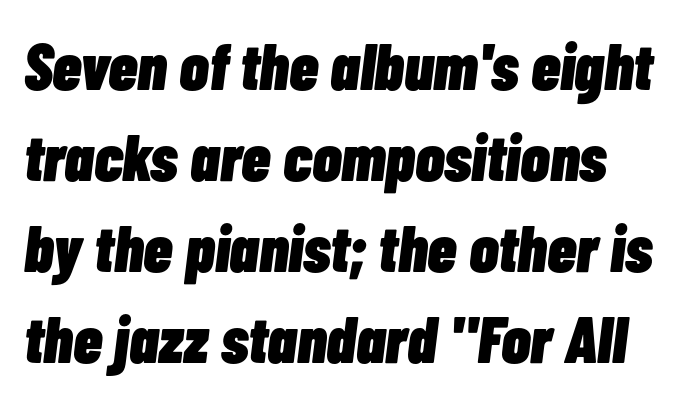
The image shows 66 px heavy, condensed type, italic (leaning right); set normal line spacing (1.38x), normal letter spacing, not underlined; low stroke contrast and a medium x-height.
